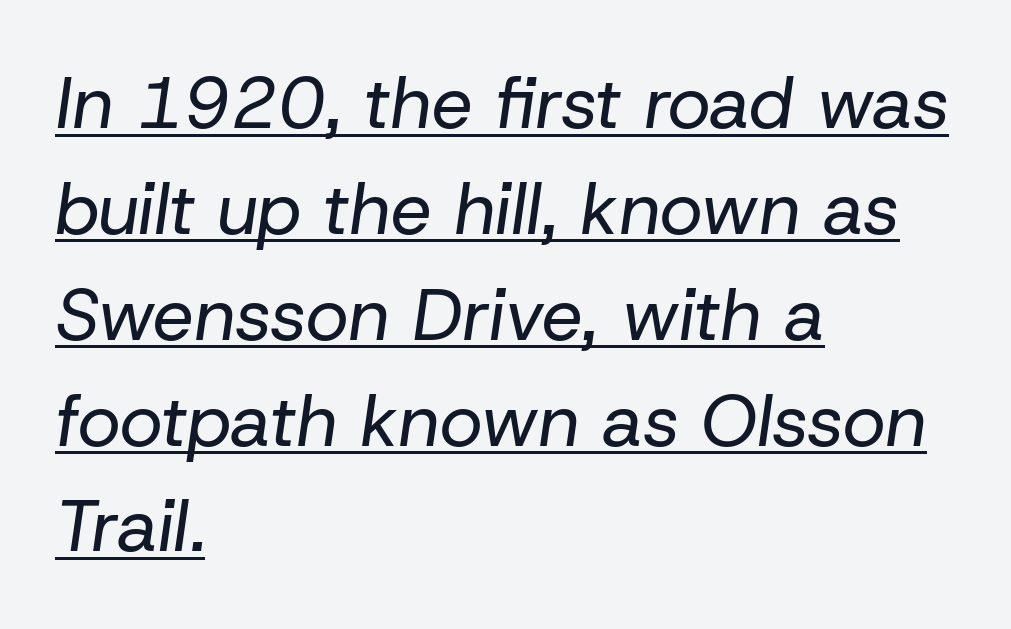
Q: Is the text bold? A: No.
Q: Is the text italic (slanted)? A: Yes, it leans right by about 8 degrees.
Q: Is the text underlined? A: Yes.
Q: How is the paragraph aligned? A: Left-aligned.
Q: Is the spacing between letters normal or unusually wide? A: Normal.
Q: Is the spacing between lines tight, normal or loose? A: Normal.
Q: Width (condensed, normal, or wide)? A: Normal.
Q: Stroke contrast? A: Low.
Q: x-height? A: Medium.
Q: Monospaced? A: No.
